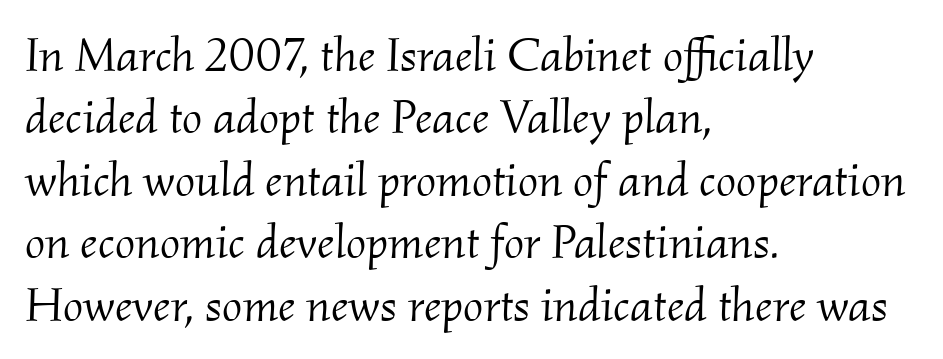
The image shows 48 px light serif type, italic (leaning right); set left-aligned, normal line spacing (1.3x), normal letter spacing, not underlined; medium stroke contrast and a small x-height.
